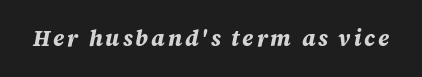
Q: Is the text bold? A: Yes.
Q: Is the text italic (slanted)? A: Yes, it leans right by about 12 degrees.
Q: Is the text underlined? A: No.
